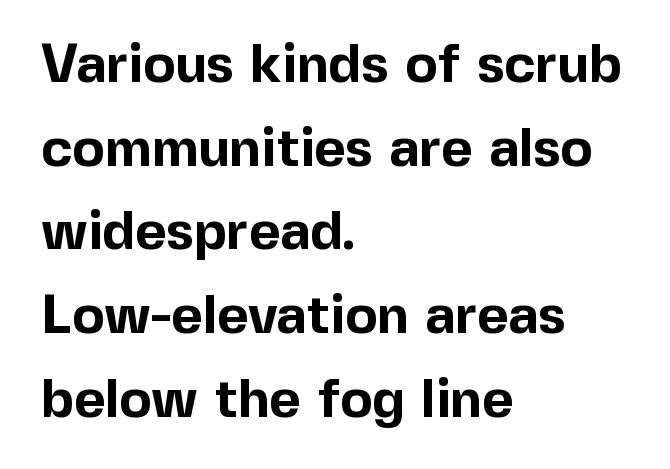
This rendering leaves character spacing at its baseline value. How would I describe the line gaps? Plain and ordinary. Heft: maximum for text — a bold. You can tell it's not italic because the verticals are truly vertical.
